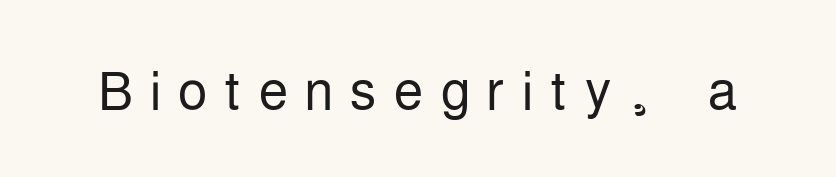
Q: Is the text bold? A: No.
Q: Is the text italic (slanted)? A: No, it is upright.
Q: Is the typeface a serif or a sans-serif typeface? A: Sans-serif.
Q: Is the text underlined? A: No.
Q: Is the spacing between letters normal or unusually wide? A: Unusually wide.
Q: Width (condensed, normal, or wide)? A: Condensed.
Q: Stroke contrast? A: Low.
Q: x-height? A: Medium.
Q: Monospaced? A: No.
